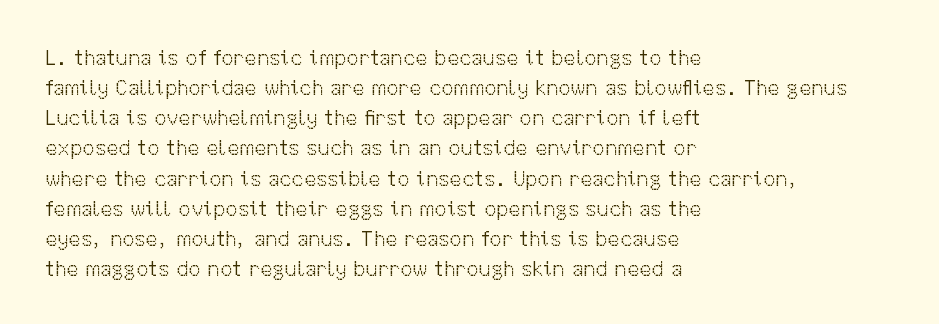
Q: Is the text bold? A: No.
Q: Is the text italic (slanted)? A: No, it is upright.
Q: Is the text underlined? A: No.
Q: How is the paragraph aligned? A: Left-aligned.
Q: Is the spacing between letters normal or unusually wide? A: Normal.
Q: Is the spacing between lines tight, normal or loose? A: Normal.
